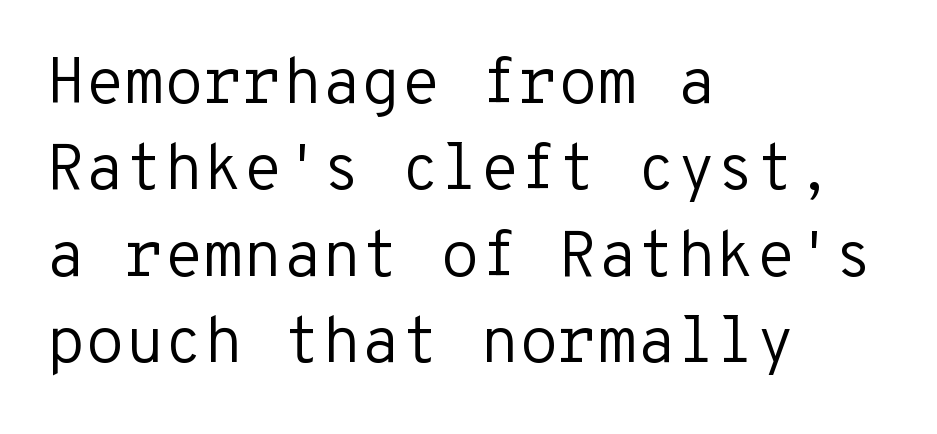
A typesetter would label this face a sans. Quick note: underline off. Line starts are locked; line ends wander. Every character here occupies the same horizontal width, giving the sample a typewriter-like rhythm.
